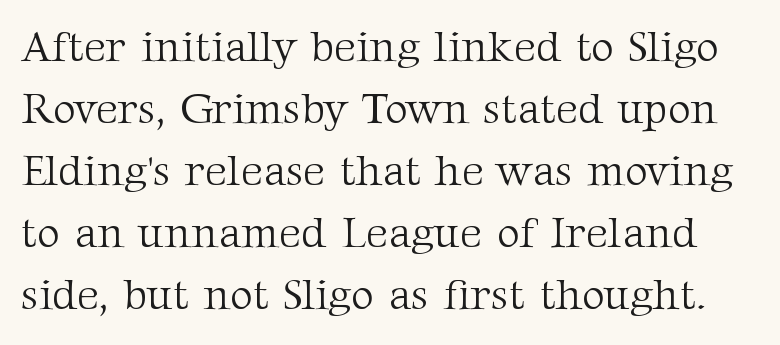
Q: Is the text bold? A: No.
Q: Is the text italic (slanted)? A: No, it is upright.
Q: Is the typeface a serif or a sans-serif typeface? A: Serif.
Q: Is the text underlined? A: No.
Q: Is the spacing between letters normal or unusually wide? A: Normal.
Q: Is the spacing between lines tight, normal or loose? A: Normal.
Q: Width (condensed, normal, or wide)? A: Normal.
Q: Stroke contrast? A: Medium.
Q: x-height? A: Medium.
Q: Monospaced? A: No.
